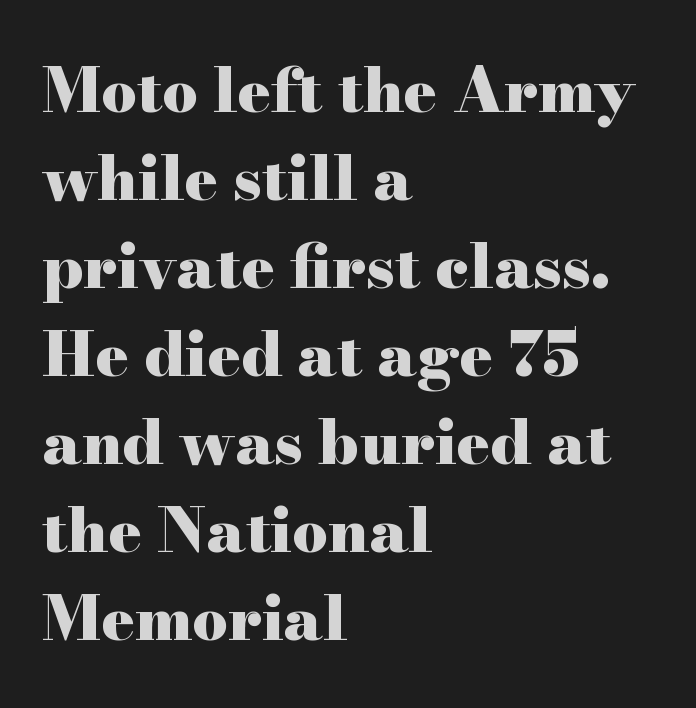
Unlike italic type, these characters show no tilt at all. Looks like regular typesetting: each glyph gets only the width it needs. The typesetting leans heavy: a genuine bold. Horizontally, the lines are justified to the leading edge only. The passage shown is not underscored anywhere. What kind of face is this? One with serifs.
